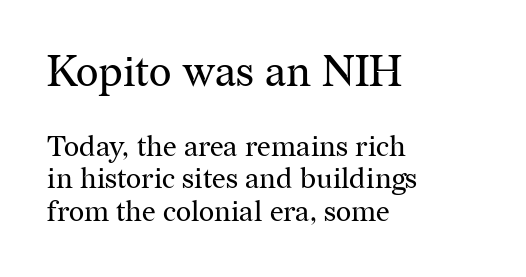
{"serif": "yes", "italic": "no", "bold": "no", "weight": "regular", "width": "normal", "stroke_contrast": "medium", "x_height": "medium", "monospaced": "no", "underline": "no", "align": "left", "line_spacing": "tight", "line_spacing_ratio": 1.11, "letter_spacing": "normal", "letter_spacing_em": 0.0, "larger_block": "first", "size_ratio": 1.48, "glyph_px": 43}
